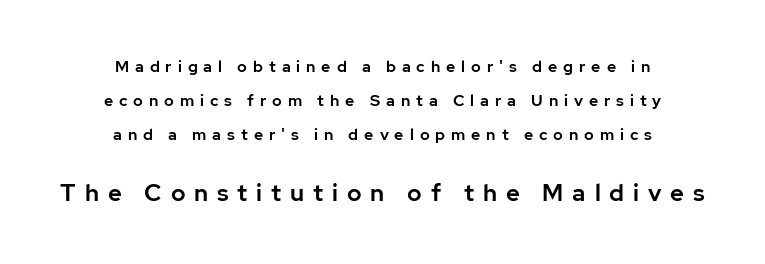
If you measured baseline to baseline, you'd find a long distance. Posture: upright roman. Every row of glyphs is offset so its center matches the block's center. The space beneath each line is pristine and unruled. Does extra space separate the letters? Yes, quite a lot of it.
